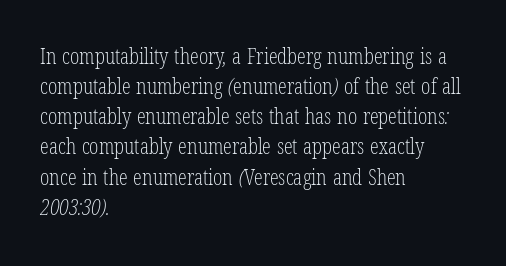
The image shows 22 px text type; set left-aligned, normal line spacing (1.37x), normal letter spacing, not underlined.
